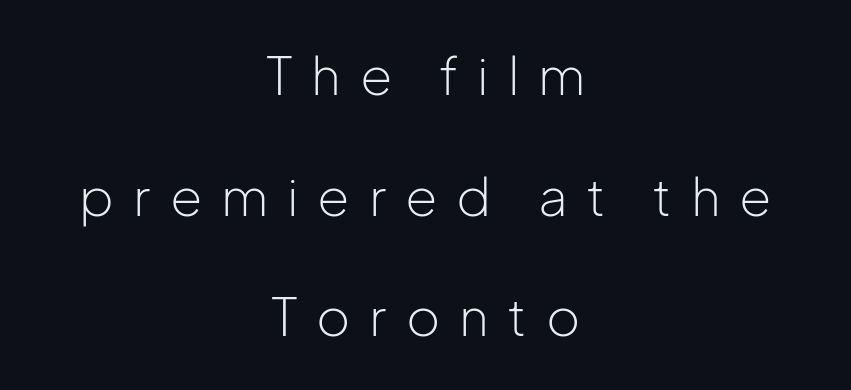
{"serif": "no", "italic": "no", "bold": "no", "weight": "light", "width": "normal", "stroke_contrast": "low", "x_height": "medium", "monospaced": "no", "underline": "no", "align": "center", "line_spacing": "loose", "line_spacing_ratio": 2.32, "letter_spacing": "wide", "letter_spacing_em": 0.36, "glyph_px": 52}
